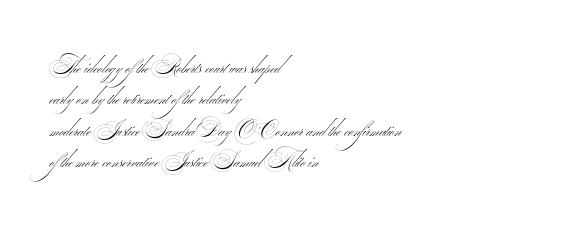
Reading down the block, your eye returns to a fixed left position each line. The passage shown is not bold in any degree. The space beneath each line is pristine and unruled. Reading down the column, the eye jumps a familiar distance to each next line. Inter-character spacing is left at the font's built-in metrics.
